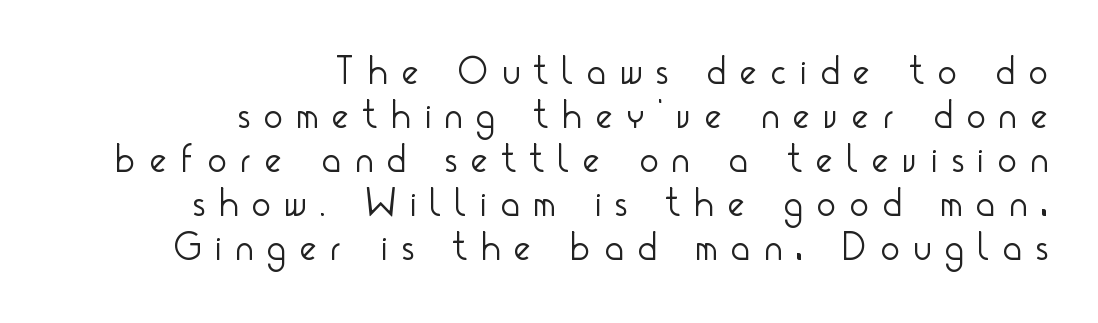
Q: Is the text bold? A: No.
Q: Is the text italic (slanted)? A: No, it is upright.
Q: Is the typeface a serif or a sans-serif typeface? A: Sans-serif.
Q: Is the text underlined? A: No.
Q: How is the paragraph aligned? A: Right-aligned.
Q: Is the spacing between letters normal or unusually wide? A: Unusually wide.
Q: Is the spacing between lines tight, normal or loose? A: Tight.
Q: Width (condensed, normal, or wide)? A: Condensed.
Q: Stroke contrast? A: Low.
Q: x-height? A: Small.
Q: Monospaced? A: No.
